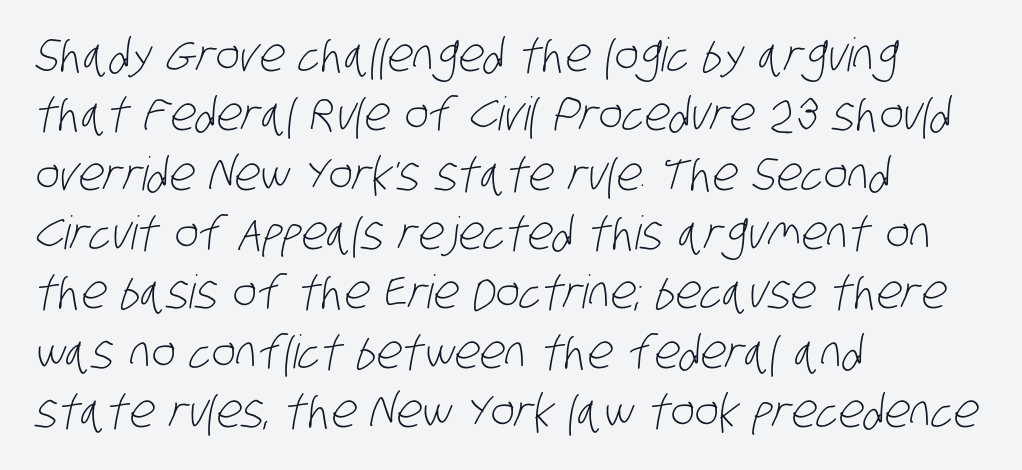
The image shows 46 px light, condensed sans-serif type; set left-aligned, normal line spacing (1.29x), normal letter spacing, not underlined; low stroke contrast and a large x-height.
